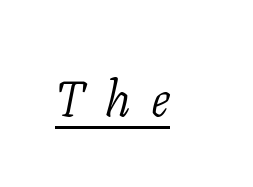
The image shows 49 px light serif type, italic (leaning right); set unusually wide letter spacing (+0.42 em), underlined; low stroke contrast and a medium x-height.
